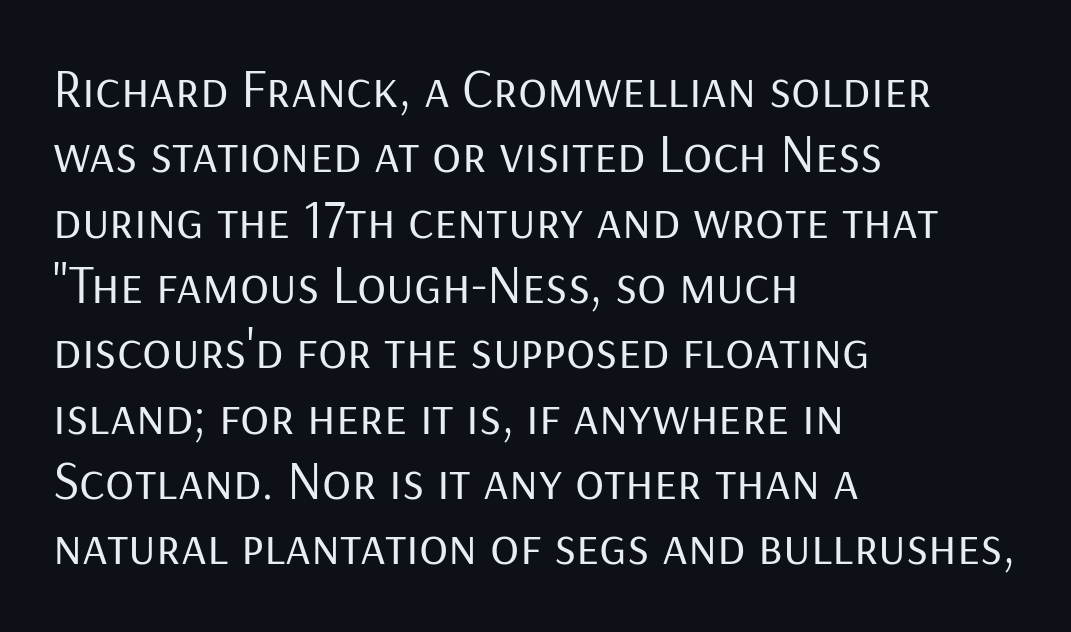
Proportional: the letters do not fall into vertical columns. Line beginnings align vertically; line endings do not. Tracking here is standard; glyphs follow each other at the usual distance. Italic? Not at all — the glyphs are vertical. Compared with a typical body face, this is equally light or lighter still.
